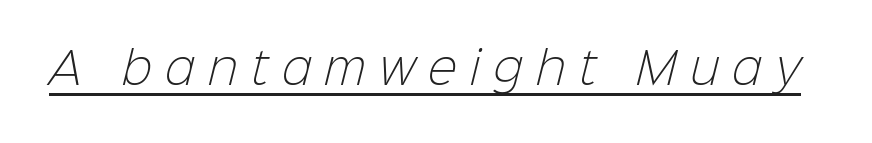
These glyphs show unthickened strokes, regular width or finer. Proportional: the letters do not fall into vertical columns. Observe the absence of serifs on each vertical stroke in this sample. What decoration does the sample have? An underline.
